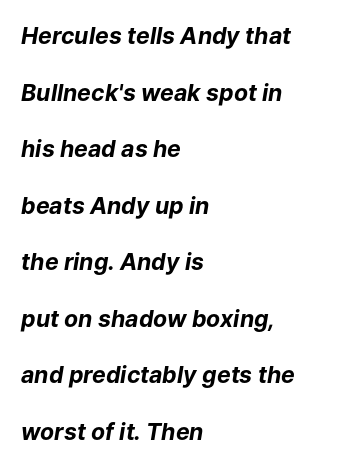
Q: Is the text bold? A: Yes.
Q: Is the text italic (slanted)? A: Yes, it leans right by about 9 degrees.
Q: Is the text underlined? A: No.
Q: How is the paragraph aligned? A: Left-aligned.
Q: Is the spacing between letters normal or unusually wide? A: Normal.
Q: Is the spacing between lines tight, normal or loose? A: Loose.
